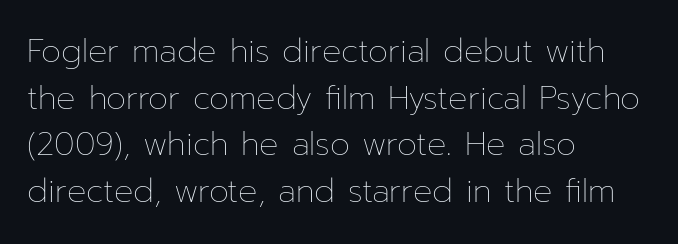
Q: Is the text bold? A: No.
Q: Is the text italic (slanted)? A: No, it is upright.
Q: Is the text underlined? A: No.
Q: How is the paragraph aligned? A: Left-aligned.
Q: Is the spacing between letters normal or unusually wide? A: Normal.
Q: Is the spacing between lines tight, normal or loose? A: Normal.
Q: Width (condensed, normal, or wide)? A: Normal.
Q: Stroke contrast? A: Low.
Q: x-height? A: Medium.
Q: Monospaced? A: No.
